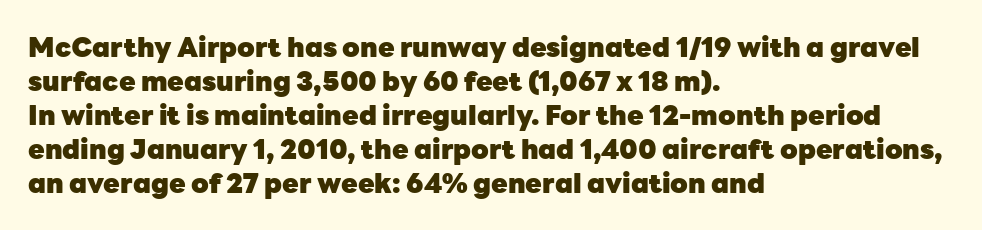
Q: Is the text bold? A: Yes.
Q: Is the text italic (slanted)? A: No, it is upright.
Q: Is the text underlined? A: No.
Q: How is the paragraph aligned? A: Left-aligned.
Q: Is the spacing between letters normal or unusually wide? A: Normal.
Q: Is the spacing between lines tight, normal or loose? A: Normal.
